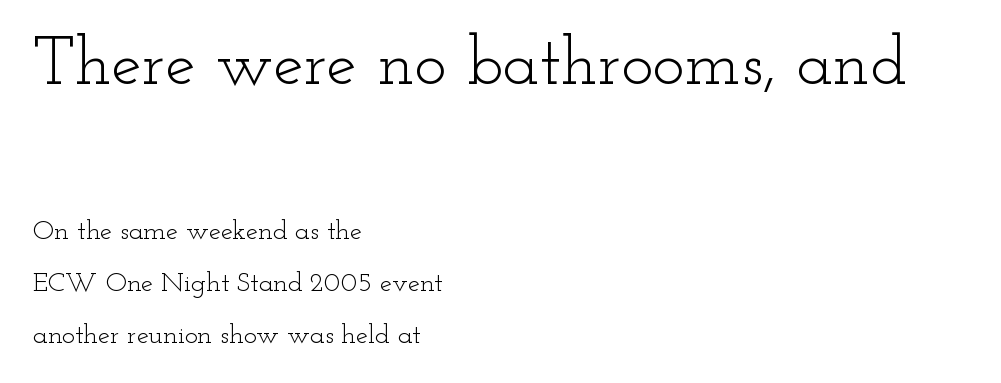
Q: Is the text bold? A: No.
Q: Is the text italic (slanted)? A: No, it is upright.
Q: Is the typeface a serif or a sans-serif typeface? A: Serif.
Q: Is the text underlined? A: No.
Q: How is the paragraph aligned? A: Left-aligned.
Q: Is the spacing between letters normal or unusually wide? A: Normal.
Q: Is the spacing between lines tight, normal or loose? A: Loose.
Q: Which block of text is set in a larger size, the first (top) or the second (bottom)? A: The first (top) one.
Q: Width (condensed, normal, or wide)? A: Wide.
Q: Stroke contrast? A: Low.
Q: x-height? A: Small.
Q: Monospaced? A: No.
